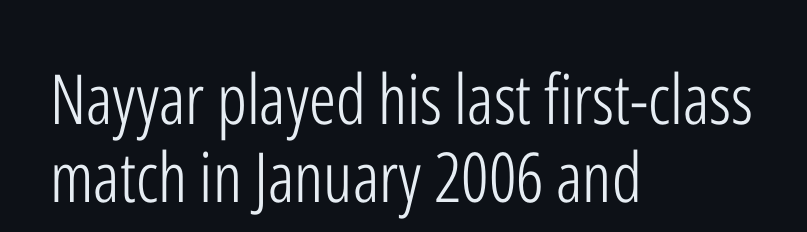
The image shows 69 px light, condensed sans-serif type, upright; set left-aligned, tight line spacing (1.13x), normal letter spacing, not underlined; low stroke contrast and a medium x-height.
